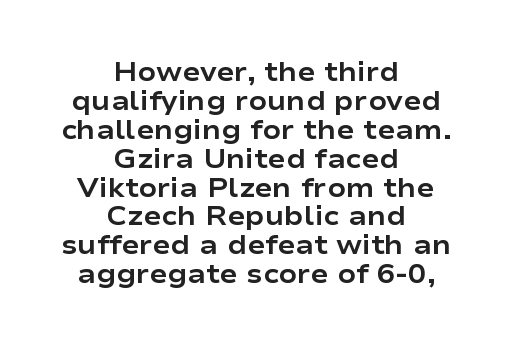
The image shows 27 px bold type, upright; set centered, tight line spacing (1.07x), normal letter spacing, not underlined.
